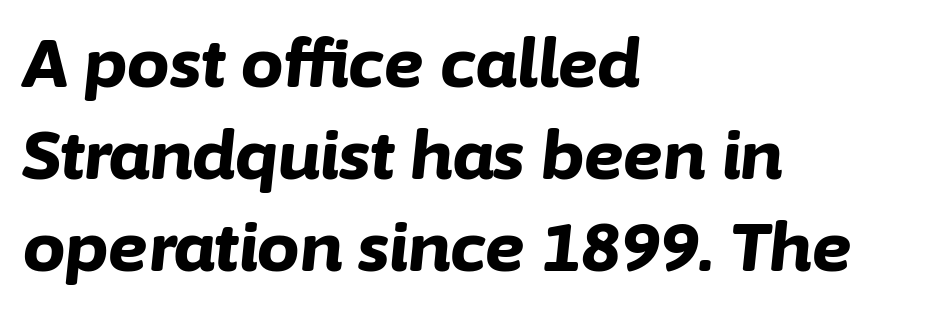
Think of a printed novel: that variable character pitch is what you see here. Check under the words: just untouched page. Plenty of ink on the page — the face is bold. Evenly set lines give the paragraph a standard silhouette. A typesetter would call this zero additional tracking. If you drew a ruler down the left edge, every line would touch it.
